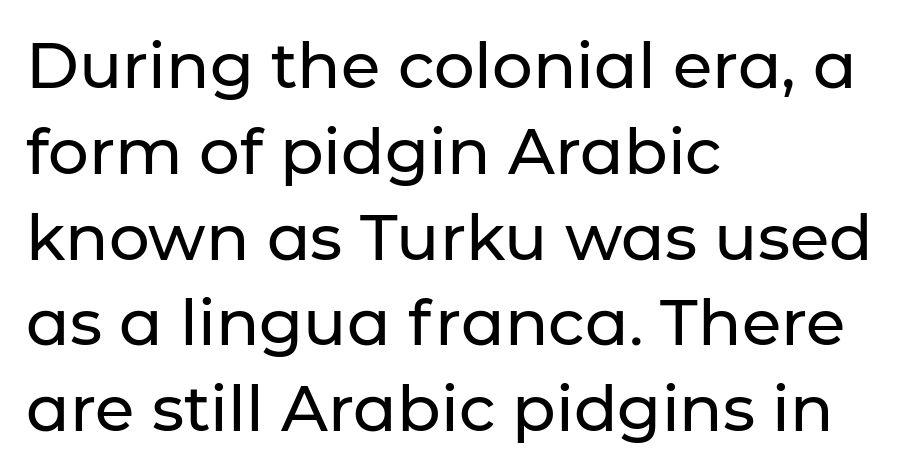
{"serif": "no", "italic": "no", "width": "normal", "stroke_contrast": "low", "x_height": "medium", "monospaced": "no", "underline": "no", "align": "left", "line_spacing": "normal", "line_spacing_ratio": 1.34, "letter_spacing": "normal", "letter_spacing_em": 0.0, "glyph_px": 64}
